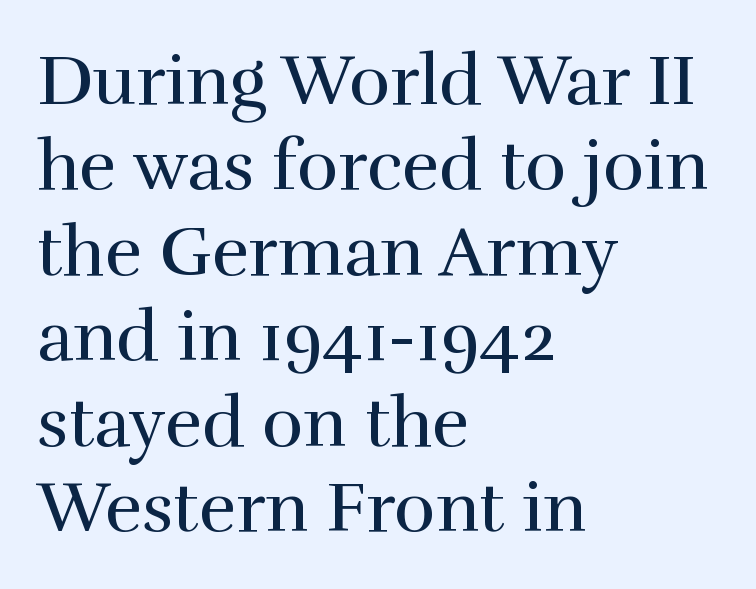
Honestly, the letter spacing is just normal — you wouldn't notice it. The letters carry serifs — small finishing strokes at the ends of their stems. The baseline area is clear. Ascenders rise straight up at ninety degrees. Left-aligned paragraph, ragged on the right. The face used here is proportionally spaced, like ordinary book or web type.
